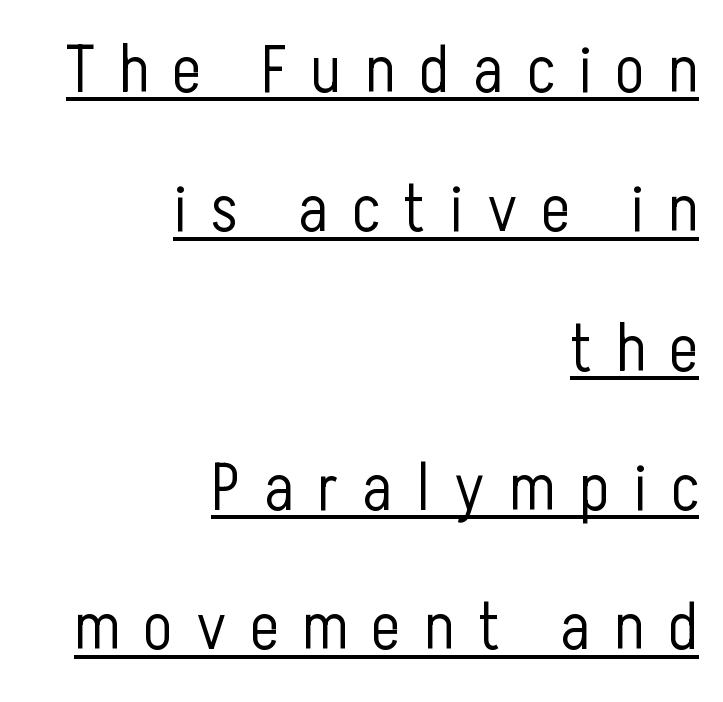
Q: Is the text bold? A: No.
Q: Is the text italic (slanted)? A: No, it is upright.
Q: Is the typeface a serif or a sans-serif typeface? A: Sans-serif.
Q: Is the text underlined? A: Yes.
Q: How is the paragraph aligned? A: Right-aligned.
Q: Is the spacing between letters normal or unusually wide? A: Unusually wide.
Q: Is the spacing between lines tight, normal or loose? A: Loose.
Q: Width (condensed, normal, or wide)? A: Condensed.
Q: Stroke contrast? A: Low.
Q: x-height? A: Medium.
Q: Monospaced? A: No.
